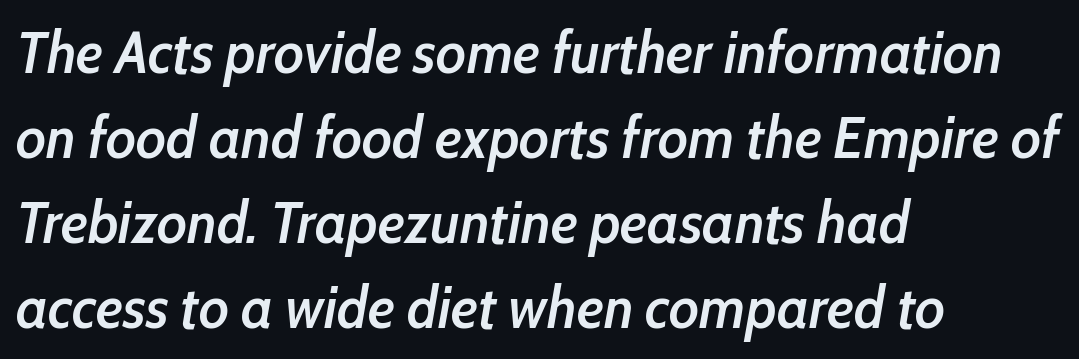
The image shows 59 px semibold, condensed type, italic (leaning right); set left-aligned, normal line spacing (1.44x), normal letter spacing, not underlined; low stroke contrast and a medium x-height.
